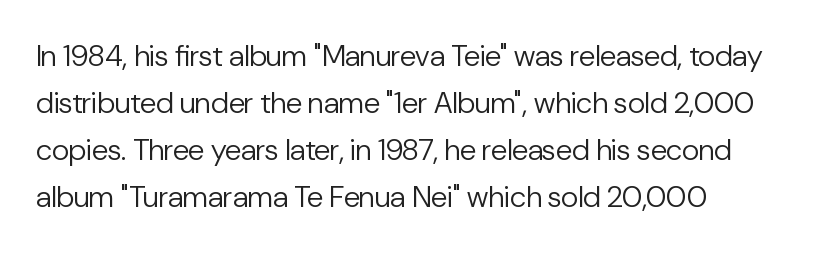
Spacing between characters is what you'd get straight out of the box. Underlining? Definitely not there. Line beginnings align vertically; line endings do not. Posture: straight, roman, zero tilt.
